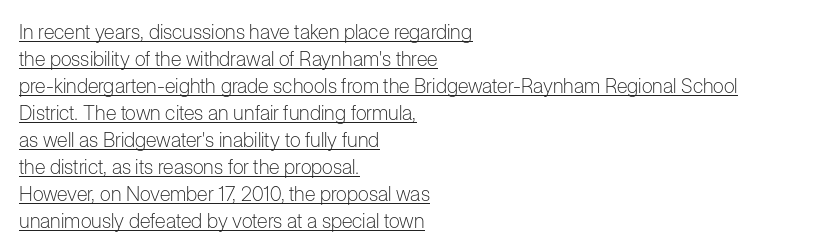
{"italic": "no", "bold": "no", "underline": "yes", "align": "left", "line_spacing": "normal", "line_spacing_ratio": 1.35, "letter_spacing": "normal", "letter_spacing_em": 0.0, "glyph_px": 20}
